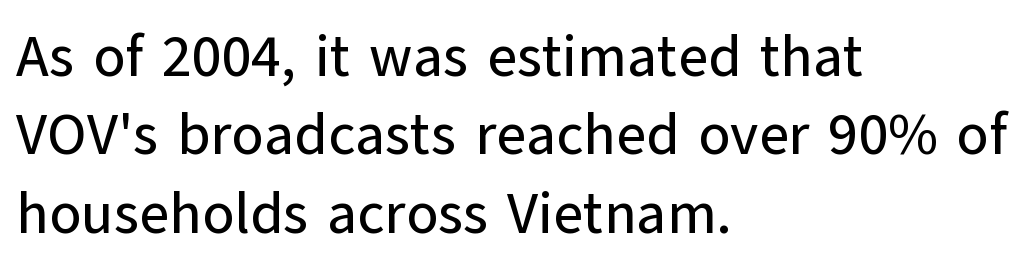
The image shows 58 px sans-serif type, upright; set left-aligned, normal line spacing (1.35x), normal letter spacing, not underlined; low stroke contrast and a medium x-height.
